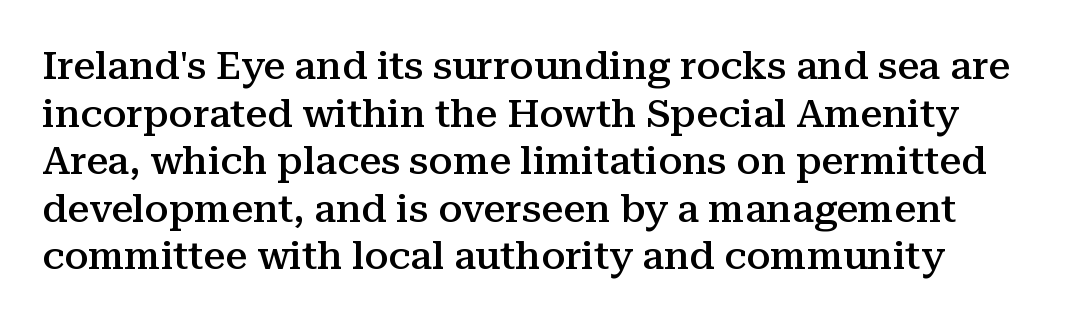
These lines keep a tight, regular rhythm from letter to letter. This is the in-between weight designers call semibold or demi. Italic? Not at all — the glyphs are vertical. This rendering employs a face with finishing strokes, i.e., a serif.
